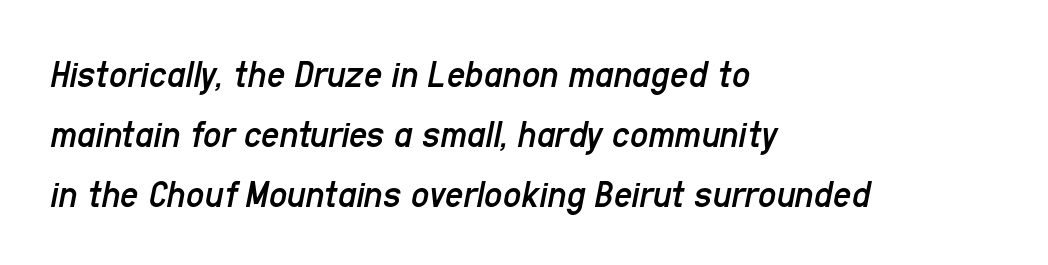
The image shows 40 px regular-weight, condensed type, italic (leaning right); set left-aligned, normal line spacing (1.5x), normal letter spacing, not underlined; low stroke contrast and a medium x-height.
